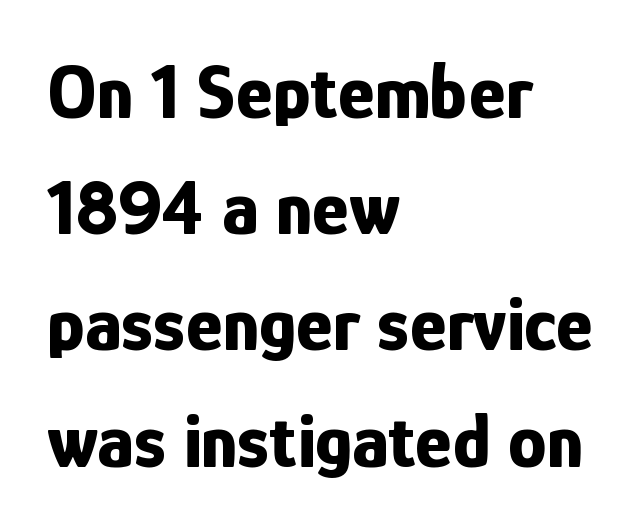
These words are printed bold, with thick strokes throughout. Letterform terminals end flat and unadorned throughout the passage. Line beginnings align vertically; line endings do not. You could call the tracking neutral — neither tight nor loose. This sample keeps an unexceptional amount of space between lines. Designer's note — italics off, roman on.
